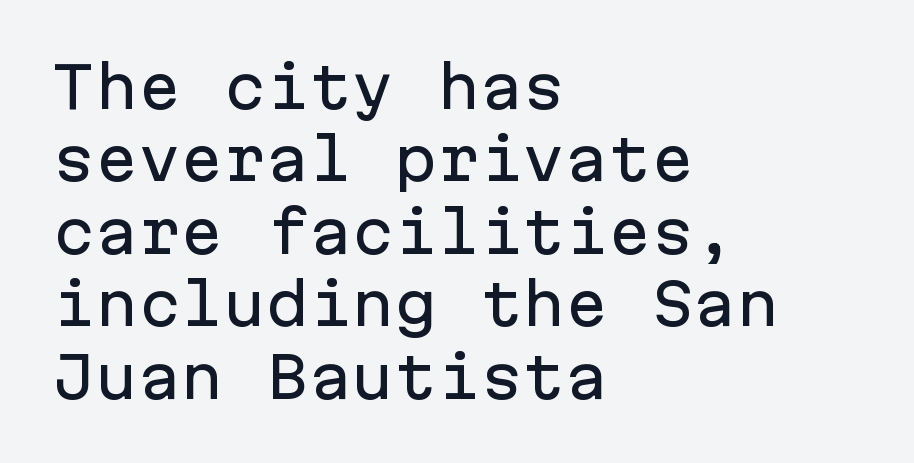
This rendering employs a face without finishing strokes, i.e., a sans-serif. Short and long lines alike share a common starting point at left. Anything drawn beneath the words? Only blank space. What's the leading like? Ordinary, nothing unusual.
